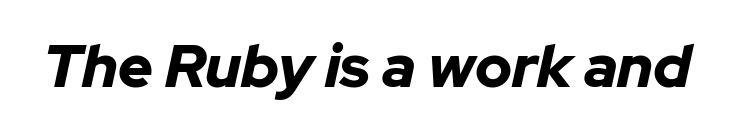
Style check: oblique. The face used here is proportionally spaced, like ordinary book or web type. Notice how thick the strokes are: this is what a full bold looks like. The zone under the glyphs is completely vacant.
